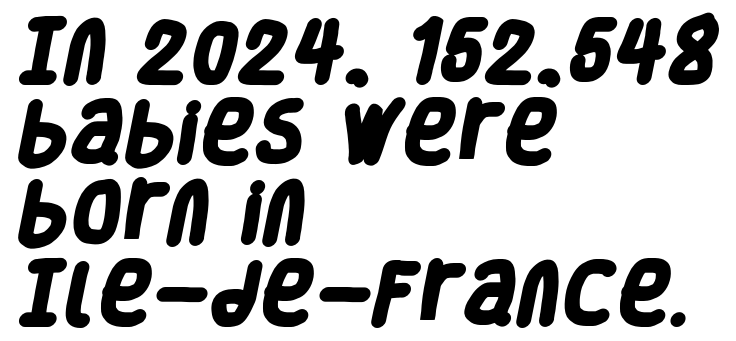
The image shows 66 px heavy, condensed sans-serif type; set left-aligned, line spacing 1.22x, normal letter spacing, not underlined; low stroke contrast and a large x-height.
